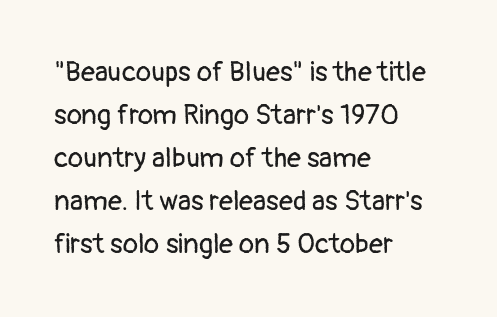
Q: Is the text bold? A: No.
Q: Is the text italic (slanted)? A: No, it is upright.
Q: Is the typeface a serif or a sans-serif typeface? A: Sans-serif.
Q: Is the text underlined? A: No.
Q: How is the paragraph aligned? A: Left-aligned.
Q: Is the spacing between letters normal or unusually wide? A: Normal.
Q: Is the spacing between lines tight, normal or loose? A: Normal.
Q: Width (condensed, normal, or wide)? A: Normal.
Q: Stroke contrast? A: Low.
Q: x-height? A: Medium.
Q: Monospaced? A: No.
